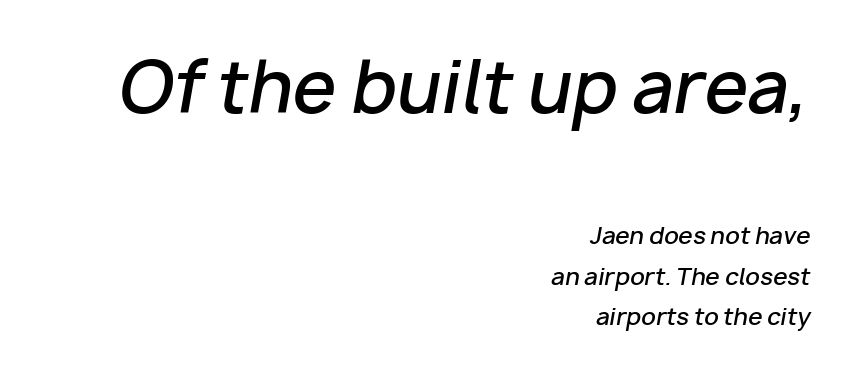
These lines are set flush right with a ragged left edge. Here the designer chose a conventional face with non-uniform glyph widths. Words float on clear page, feet unadorned. Top chunk: large. Bottom chunk: small. Posture: slanted.
